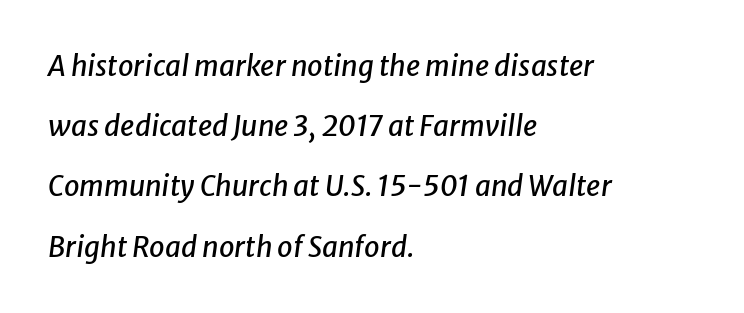
{"italic": "yes", "lean": "right", "slant_degrees": 8, "width": "normal", "stroke_contrast": "low", "x_height": "medium", "monospaced": "no", "underline": "no", "align": "left", "line_spacing": "loose", "line_spacing_ratio": 2.15, "letter_spacing": "normal", "letter_spacing_em": 0.0, "glyph_px": 28}
